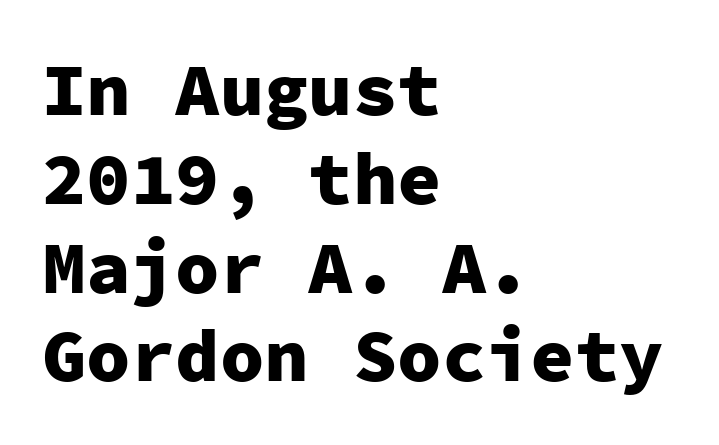
Serifs: no, the terminals of the letterforms are clean. Every character here occupies the same horizontal width, giving the sample a typewriter-like rhythm. Its strokes are broad and dark, the hallmark of bold type. Has an underline been added? It has not. The rendering keeps characters at their native spacing. Nope, not italic — everything's standing straight.
